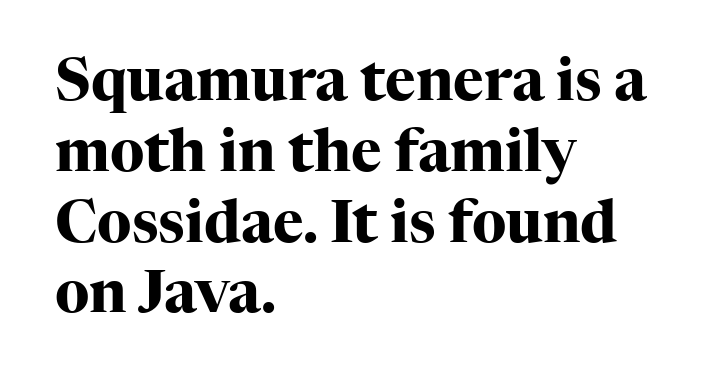
The image shows 58 px heavy serif type, upright; set left-aligned, line spacing 1.22x, normal letter spacing, not underlined; high stroke contrast and a medium x-height.
